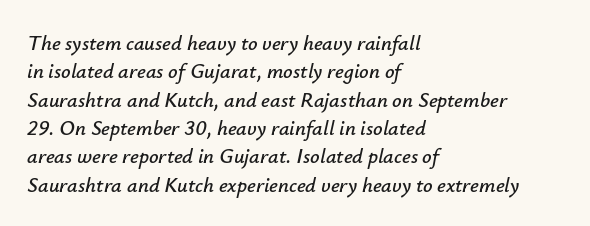
Is the letter spacing exaggerated? No — it looks like the ordinary default. Does the copy run flush right? No — it runs flush left. Style check: oblique. Anything drawn beneath the words? Only blank space. Line spacing here is normal.
